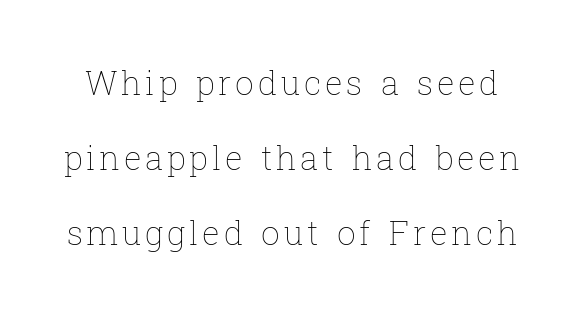
{"italic": "no", "bold": "no", "weight": "thin", "width": "normal", "stroke_contrast": "low", "x_height": "medium", "monospaced": "no", "underline": "no", "line_spacing": "loose", "line_spacing_ratio": 2.27, "glyph_px": 33}
